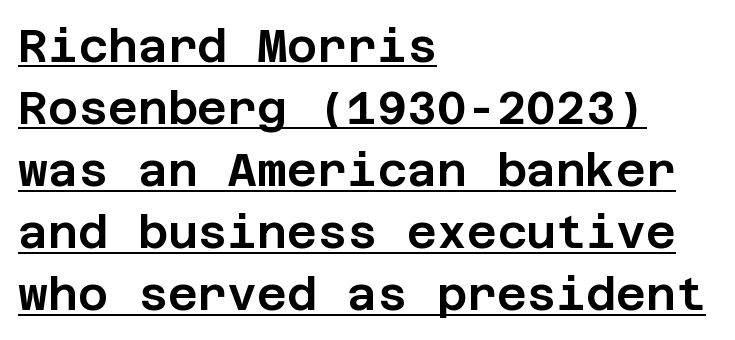
{"serif": "no", "italic": "no", "width": "normal", "stroke_contrast": "low", "x_height": "large", "underline": "yes", "align": "left", "line_spacing": "normal", "line_spacing_ratio": 1.35, "letter_spacing": "normal", "letter_spacing_em": 0.0, "glyph_px": 46}
